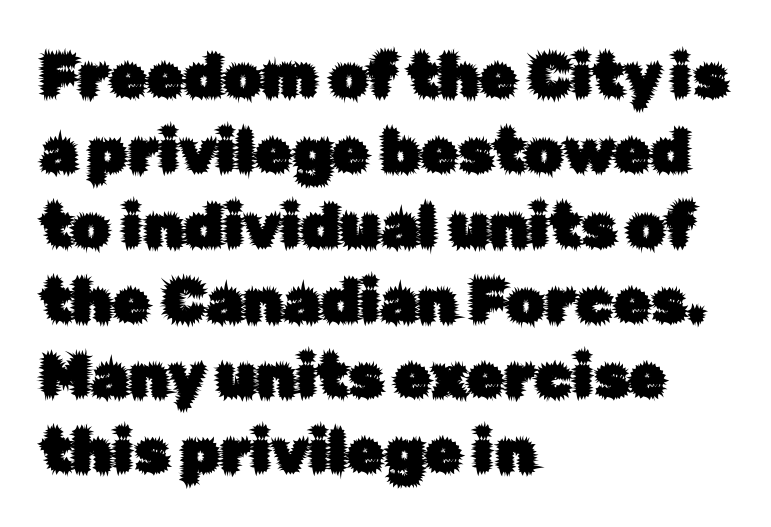
The line-height multiplier appears to be the usual default. Spacing verdict: proportional, widths tailored to each character. Every row of glyphs begins at an identical x-position on the left. These lines were composed using upright roman letters. The type is set solid horizontally, with unmodified tracking.
